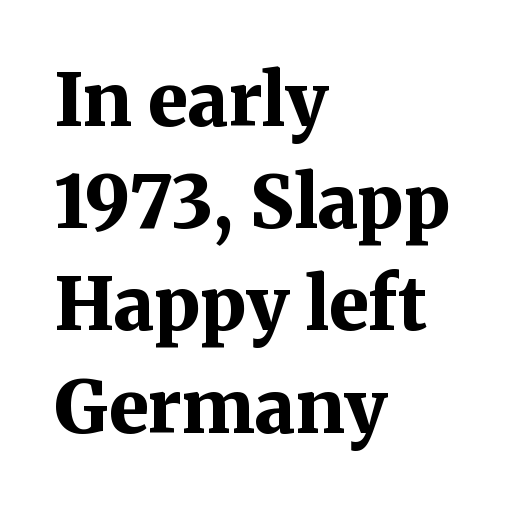
The image shows 73 px bold serif type, upright; set left-aligned, normal line spacing (1.4x), normal letter spacing, not underlined; medium stroke contrast and a medium x-height.
